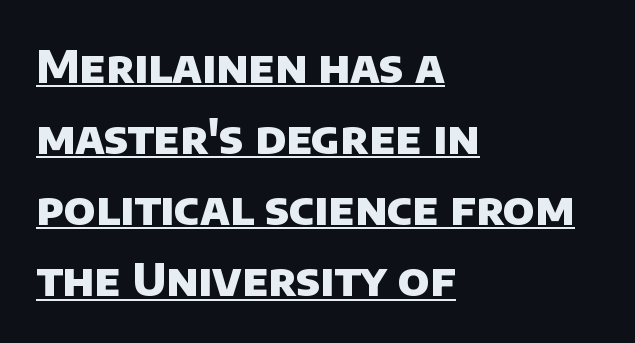
The image shows 45 px heavy sans-serif type; set left-aligned, normal line spacing (1.58x), normal letter spacing, underlined; low stroke contrast and a large x-height.
